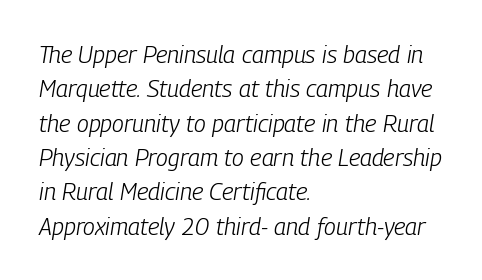
Quick note: italic. This block has exactly the height ordinary leading produces. A clean baseline with only descenders dipping below it. Weight: in the light-to-regular range. Here the glyphs are tracked normally, forming tight word shapes. Horizontally, the lines are justified to the leading edge only.
